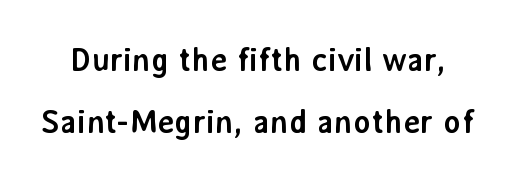
The image shows 33 px semibold sans-serif type, upright; set line spacing 1.89x, normal letter spacing, not underlined; low stroke contrast and a medium x-height.
